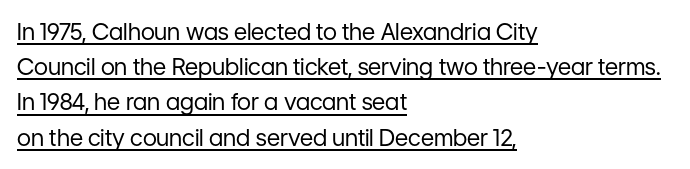
When letters stand straight like this, we call the style roman or upright. The cut favours lightness, reaching ordinary text weight at its darkest. Has an underline been added? It has. Line beginnings align vertically; line endings do not.
